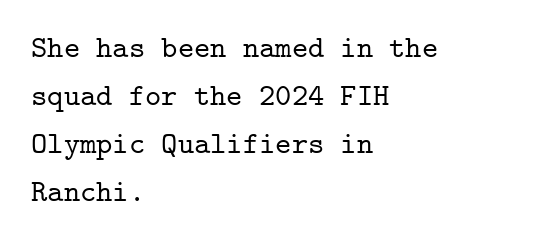
{"serif": "yes", "italic": "no", "width": "normal", "stroke_contrast": "low", "x_height": "medium", "monospaced": "yes", "underline": "no", "align": "left", "line_spacing": "normal", "line_spacing_ratio": 1.55, "letter_spacing": "normal", "letter_spacing_em": 0.0, "glyph_px": 31}
